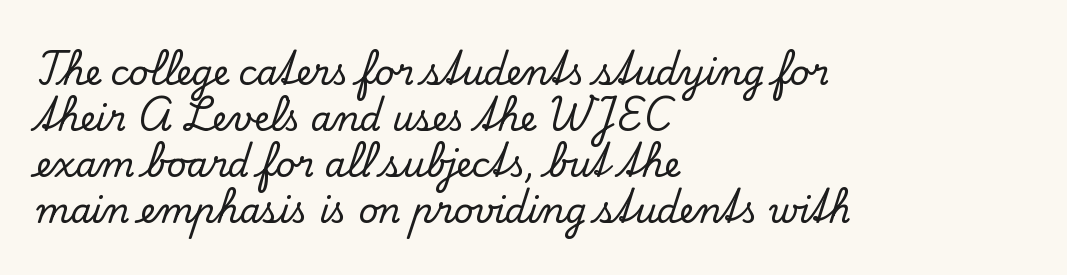
Q: Is the text italic (slanted)? A: Yes.
Q: Is the typeface a serif or a sans-serif typeface? A: Serif.
Q: Is the text underlined? A: No.
Q: How is the paragraph aligned? A: Left-aligned.
Q: Is the spacing between letters normal or unusually wide? A: Normal.
Q: Is the spacing between lines tight, normal or loose? A: Normal.
Q: Width (condensed, normal, or wide)? A: Normal.
Q: Stroke contrast? A: Low.
Q: x-height? A: Small.
Q: Monospaced? A: No.
